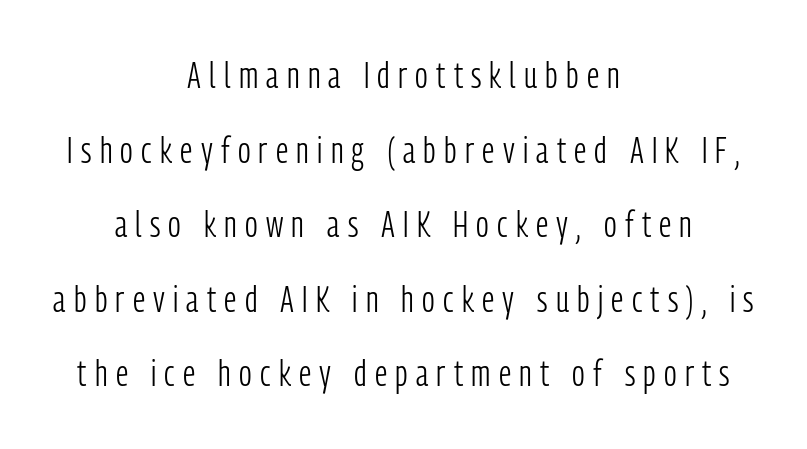
{"serif": "no", "italic": "no", "bold": "no", "weight": "light", "width": "condensed", "stroke_contrast": "low", "x_height": "medium", "monospaced": "no", "underline": "no", "align": "center", "line_spacing": "loose", "line_spacing_ratio": 2.07, "letter_spacing": "wide", "letter_spacing_em": 0.23, "glyph_px": 36}
